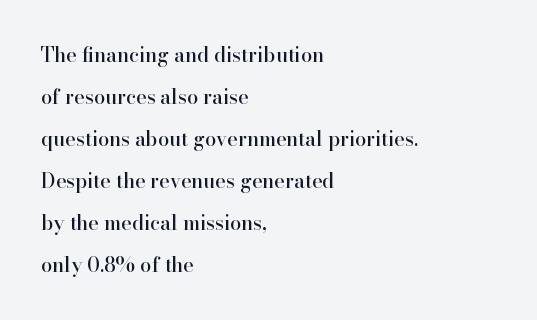
{"italic": "no", "underline": "no", "align": "left", "line_spacing": "loose", "line_spacing_ratio": 2.1, "letter_spacing": "normal", "letter_spacing_em": 0.0, "glyph_px": 20}
